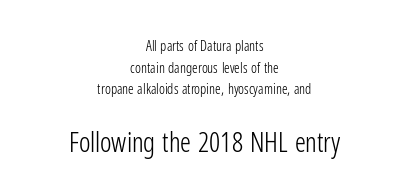
{"italic": "no", "bold": "no", "underline": "no", "align": "center", "line_spacing": "normal", "line_spacing_ratio": 1.55, "letter_spacing": "normal", "letter_spacing_em": 0.0, "larger_block": "second", "size_ratio": 1.93, "glyph_px": 27}
